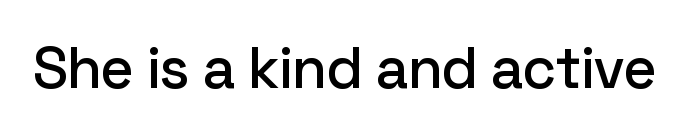
Q: Is the text italic (slanted)? A: No, it is upright.
Q: Is the typeface a serif or a sans-serif typeface? A: Sans-serif.
Q: Is the text underlined? A: No.
Q: Is the spacing between letters normal or unusually wide? A: Normal.
Q: Width (condensed, normal, or wide)? A: Normal.
Q: Stroke contrast? A: Low.
Q: x-height? A: Medium.
Q: Monospaced? A: No.
